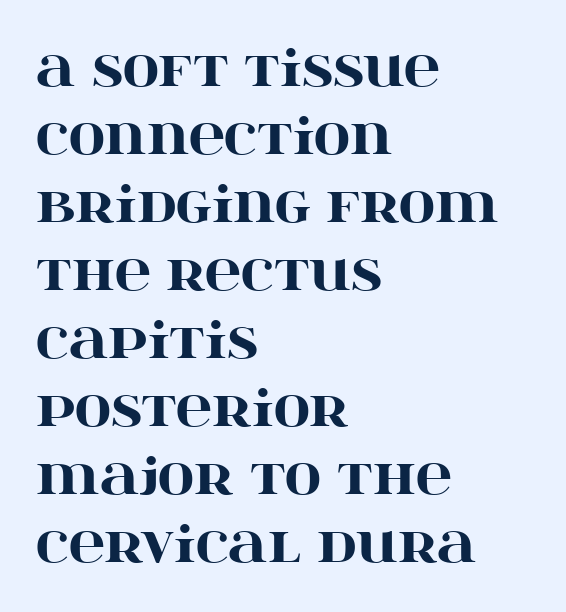
Notice how the passage keeps a crisp vertical edge on the left only. Honestly, there is no underline to notice here at all. The designer went with a serif here, giving each stem small feet. One glance says typical: line gaps are just what's usual. Weight check: bold — yes, fully. Each letter keeps its own natural width here, so spacing adapts to shape.
